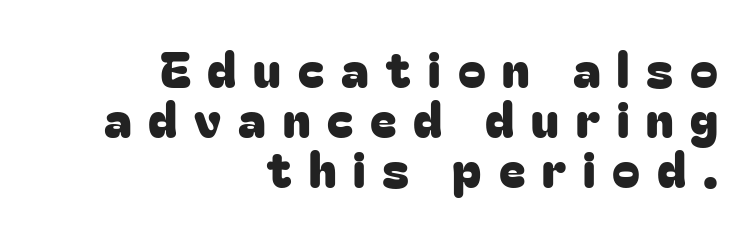
The image shows 50 px sans-serif type, upright; set right-aligned, tight line spacing (1.0x), unusually wide letter spacing (+0.34 em), not underlined; low stroke contrast and a medium x-height.
